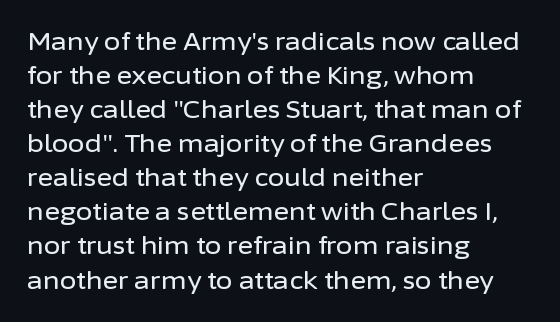
Each word holds together tightly as a unit, with standard inter-letter gaps. Horizontally, the lines are justified to the leading edge only. Check the space under the baseline: it is left empty. Leading matches the norm, producing a regular column.
